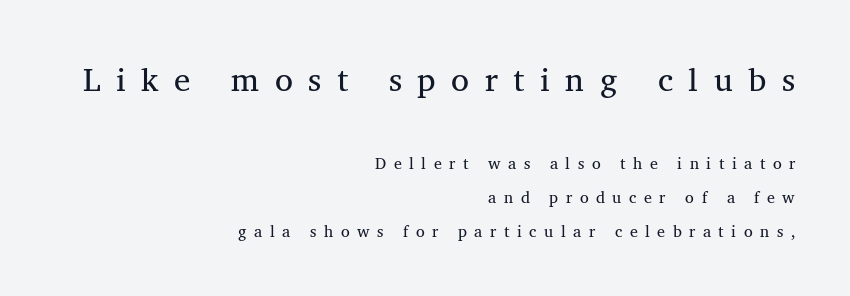
A student would call this right alignment; a typographer would say flush right, rag left. Notice how the stems are strictly vertical — no italics here. The gaps between neighbouring characters are conspicuously large. The letters carry serifs — small finishing strokes at the ends of their stems. Look at the glyph heights: the upper group is clearly the bigger setting. A light-to-regular cut is what we see here.
